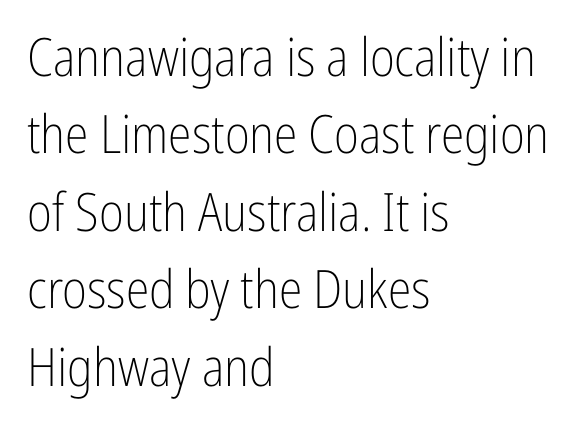
The image shows 53 px light, condensed sans-serif type, upright; set left-aligned, normal line spacing (1.46x), normal letter spacing, not underlined; low stroke contrast and a medium x-height.
